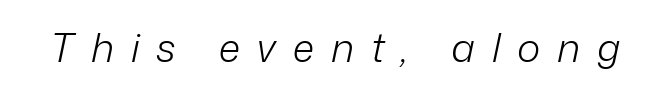
The image shows 40 px light type, italic (leaning right); set unusually wide letter spacing (+0.42 em), not underlined; low stroke contrast and a medium x-height.
